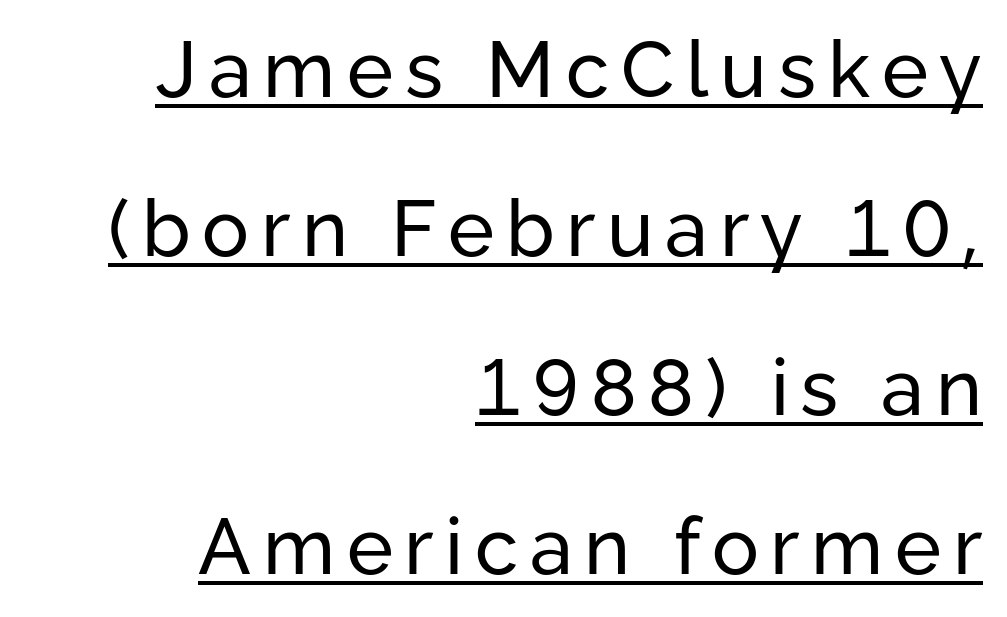
Proportional: the letters do not fall into vertical columns. Quick note: not italic, upright. Vertically, the passage feels expansive, rows floating well apart. These characters rest on top of a visible drawn line.
